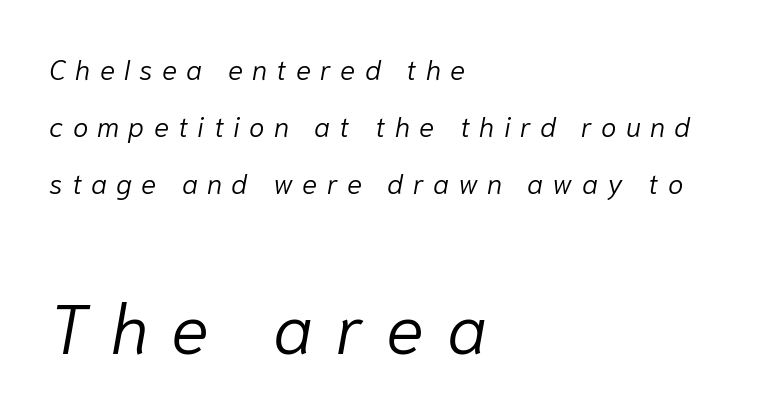
{"italic": "yes", "lean": "right", "slant_degrees": 10, "bold": "no", "weight": "light", "width": "normal", "stroke_contrast": "low", "x_height": "medium", "monospaced": "no", "underline": "no", "align": "left", "line_spacing": "loose", "line_spacing_ratio": 2.03, "letter_spacing": "wide", "letter_spacing_em": 0.33, "larger_block": "second", "size_ratio": 2.5, "glyph_px": 70}
